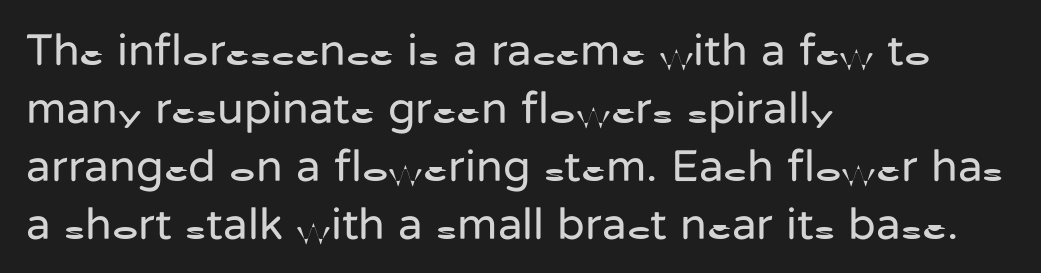
Q: Is the text bold? A: No.
Q: Is the text italic (slanted)? A: No, it is upright.
Q: Is the typeface a serif or a sans-serif typeface? A: Sans-serif.
Q: Is the text underlined? A: No.
Q: How is the paragraph aligned? A: Left-aligned.
Q: Is the spacing between letters normal or unusually wide? A: Normal.
Q: Is the spacing between lines tight, normal or loose? A: Normal.
Q: Width (condensed, normal, or wide)? A: Normal.
Q: Stroke contrast? A: Low.
Q: x-height? A: Medium.
Q: Monospaced? A: No.
